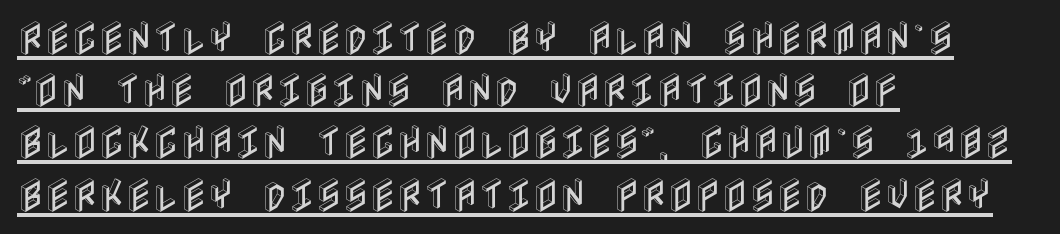
The image shows 37 px condensed type, upright; set left-aligned, normal line spacing (1.41x), normal letter spacing, underlined; a large x-height.
